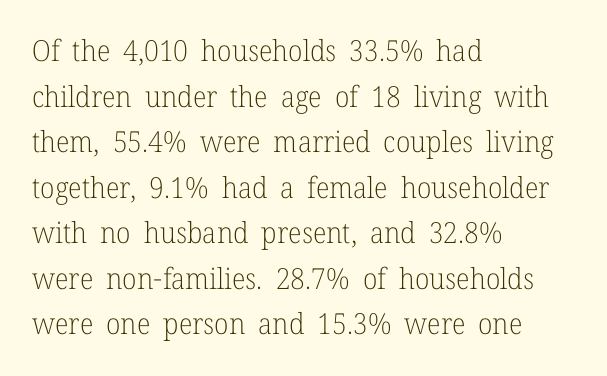
In terms of letterform style, serifs are clearly present. No chunkiness to these letters — they're not bold. The passage shown stacks its lines at a standard gap. Type without underlining. Leftover space on each line is placed entirely after the last word. A roman cut, with each character standing at attention.
